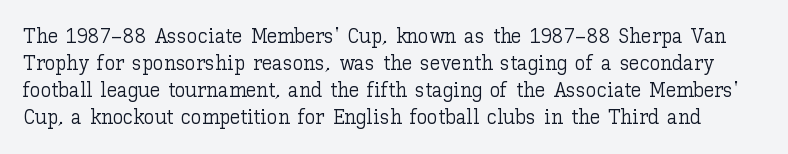
Beneath every word, the page is bare. Does extra space separate the letters? No, they use regular spacing. The designer left line spacing at the default. Is this a heavy cut? Hardly; it is regular or lighter. Ordinary non-slanted type is in use.
